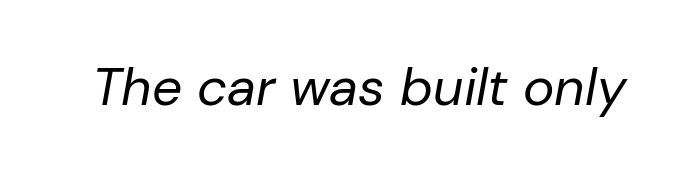
Q: Is the text bold? A: No.
Q: Is the text italic (slanted)? A: Yes, it leans right by about 10 degrees.
Q: Is the text underlined? A: No.
Q: Is the spacing between letters normal or unusually wide? A: Normal.
Q: Width (condensed, normal, or wide)? A: Normal.
Q: Stroke contrast? A: Low.
Q: x-height? A: Medium.
Q: Monospaced? A: No.
